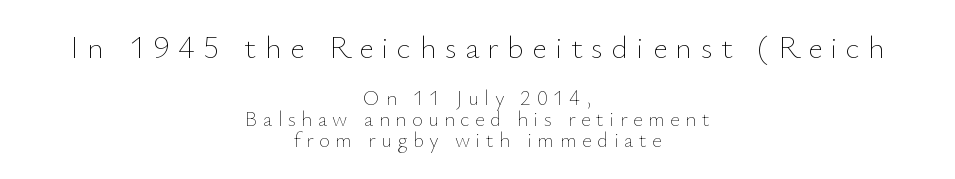
These lines were composed using upright roman letters. The rendering uses a small line-height, squeezing the rows. A clean baseline with only descenders dipping below it. If you folded the block vertically in half, each line would mirror itself in length.
